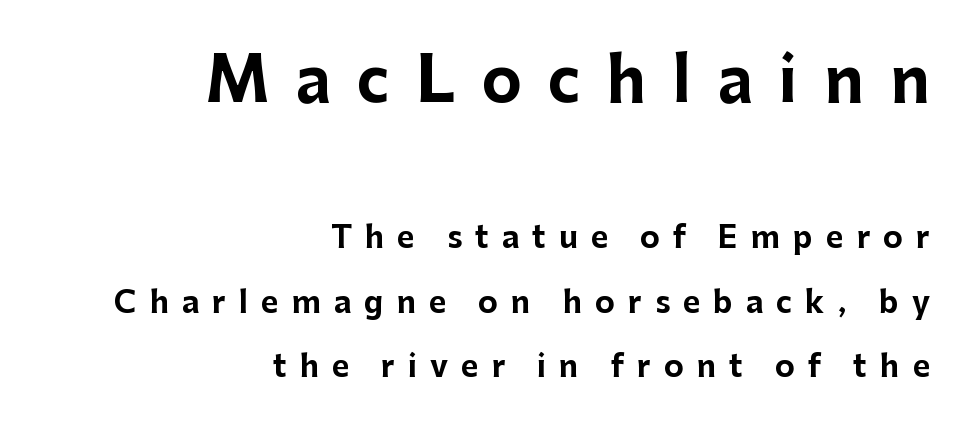
The image shows 61 px bold sans-serif type, upright; set right-aligned, loose line spacing (2.14x), unusually wide letter spacing (+0.43 em), not underlined; the first (top) block is 2.03x larger; low stroke contrast and a medium x-height.
